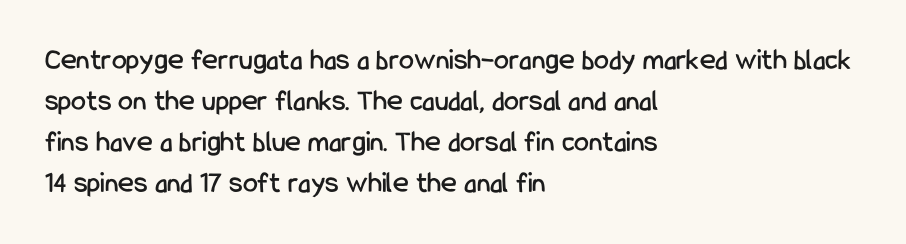
{"serif": "no", "italic": "no", "width": "condensed", "stroke_contrast": "low", "x_height": "medium", "monospaced": "no", "underline": "no", "align": "left", "line_spacing": "normal", "line_spacing_ratio": 1.37, "letter_spacing": "normal", "letter_spacing_em": 0.0, "glyph_px": 30}
